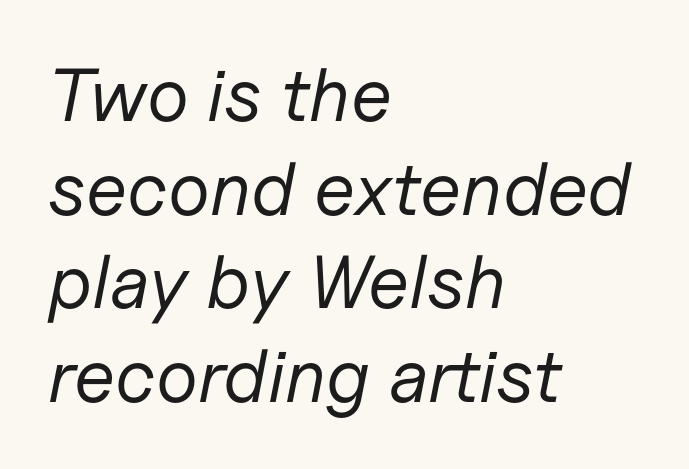
The image shows 75 px regular-weight type, italic (leaning right); set left-aligned, normal line spacing (1.25x), normal letter spacing, not underlined; low stroke contrast and a medium x-height.
